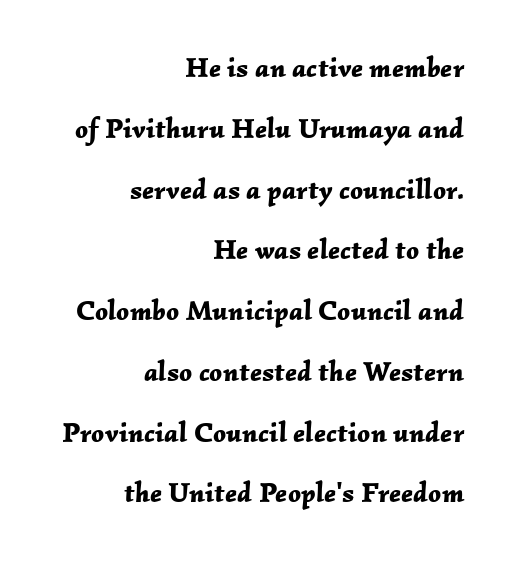
{"italic": "yes", "lean": "right", "slant_degrees": 2, "bold": "yes", "weight": "bold", "width": "normal", "stroke_contrast": "low", "x_height": "medium", "monospaced": "no", "underline": "no", "align": "right", "line_spacing": "loose", "line_spacing_ratio": 2.17, "letter_spacing": "normal", "letter_spacing_em": 0.0, "glyph_px": 28}
